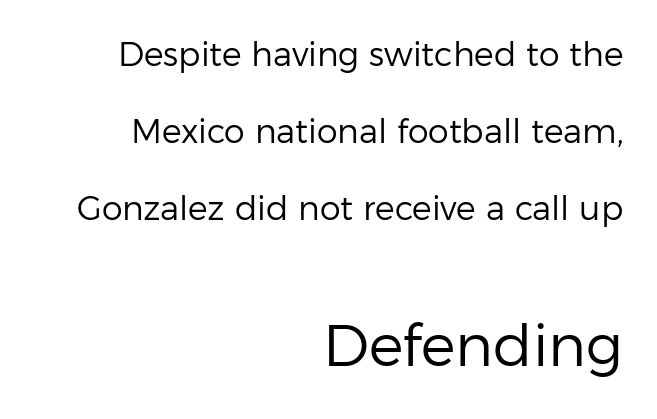
Q: Is the text bold? A: No.
Q: Is the text italic (slanted)? A: No, it is upright.
Q: Is the typeface a serif or a sans-serif typeface? A: Sans-serif.
Q: Is the text underlined? A: No.
Q: How is the paragraph aligned? A: Right-aligned.
Q: Is the spacing between letters normal or unusually wide? A: Normal.
Q: Is the spacing between lines tight, normal or loose? A: Loose.
Q: Which block of text is set in a larger size, the first (top) or the second (bottom)? A: The second (bottom) one.
Q: Width (condensed, normal, or wide)? A: Normal.
Q: Stroke contrast? A: Low.
Q: x-height? A: Medium.
Q: Monospaced? A: No.
